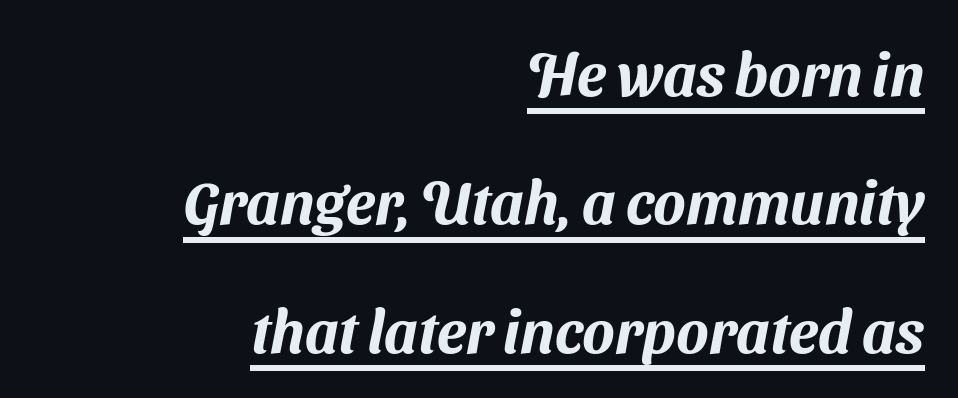
{"serif": "no", "width": "normal", "stroke_contrast": "medium", "x_height": "medium", "monospaced": "no", "underline": "yes", "align": "right", "line_spacing": "loose", "line_spacing_ratio": 2.14, "letter_spacing": "normal", "letter_spacing_em": 0.0, "glyph_px": 60}
